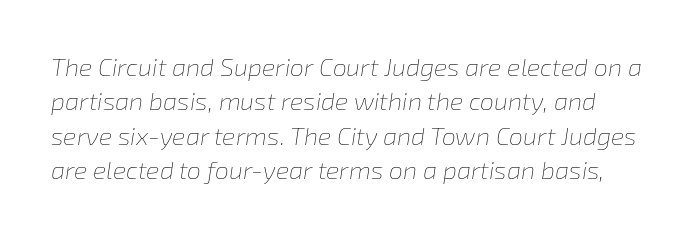
The image shows 25 px text type, italic (leaning right); set normal line spacing (1.38x), normal letter spacing, not underlined.
